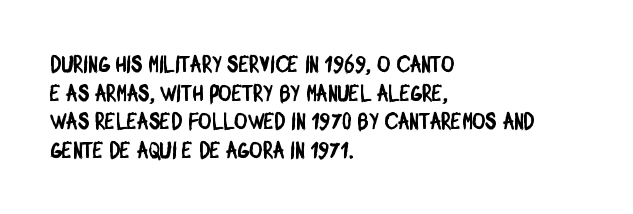
Teacher's note: observe the even left margin — that is flush-left alignment. Students, observe: this is what conventionally led text looks like. A clean baseline with only descenders dipping below it. Each word holds together tightly as a unit, with standard inter-letter gaps.
